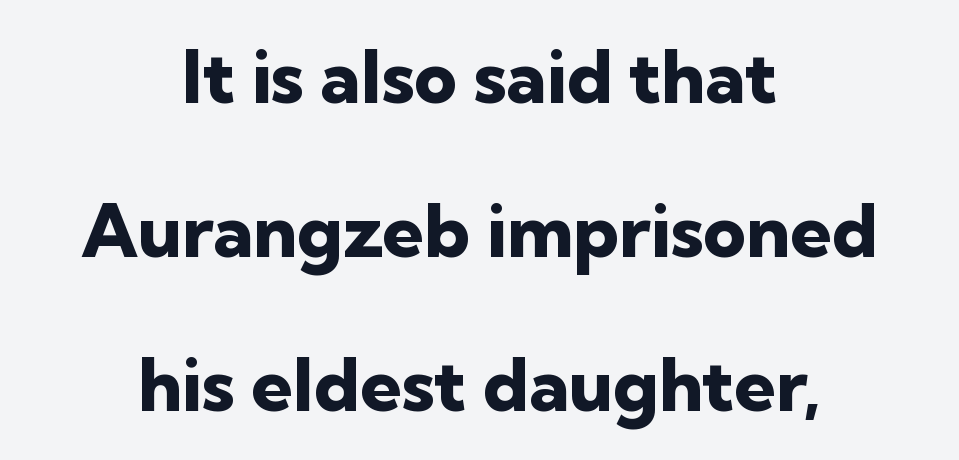
Q: Is the text bold? A: Yes.
Q: Is the text italic (slanted)? A: No, it is upright.
Q: Is the typeface a serif or a sans-serif typeface? A: Sans-serif.
Q: Is the text underlined? A: No.
Q: How is the paragraph aligned? A: Centered.
Q: Is the spacing between letters normal or unusually wide? A: Normal.
Q: Is the spacing between lines tight, normal or loose? A: Loose.
Q: Width (condensed, normal, or wide)? A: Normal.
Q: Stroke contrast? A: Low.
Q: x-height? A: Medium.
Q: Monospaced? A: No.
